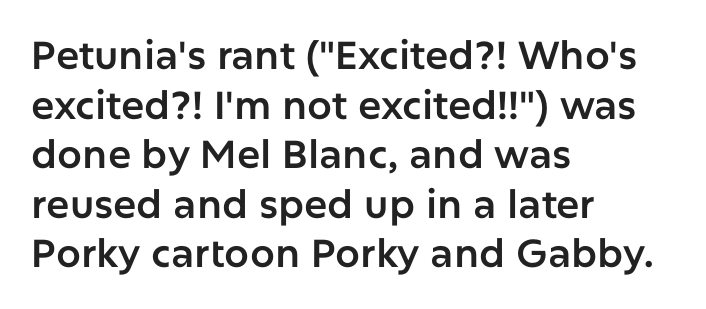
Lines of text with bare space underneath. A roman cut, with each character standing at attention. This block has exactly the height ordinary leading produces. The compositor pushed each line to the left boundary. Default kerning and tracking; the words read as compact shapes.
